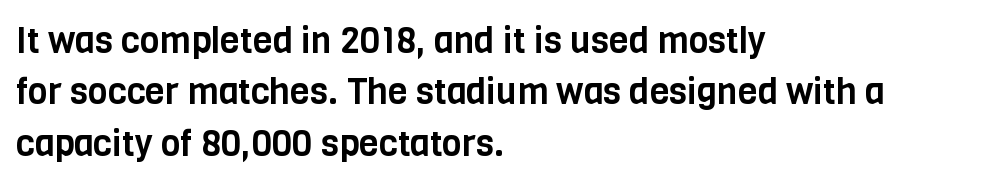
Does extra space separate the letters? No, they use regular spacing. No italicization has been applied; the sample stays upright. You could not count columns in this text — the font is proportionally spaced. The type family on display is of the sans-serif kind. These lines stack with their left ends in a neat column.
